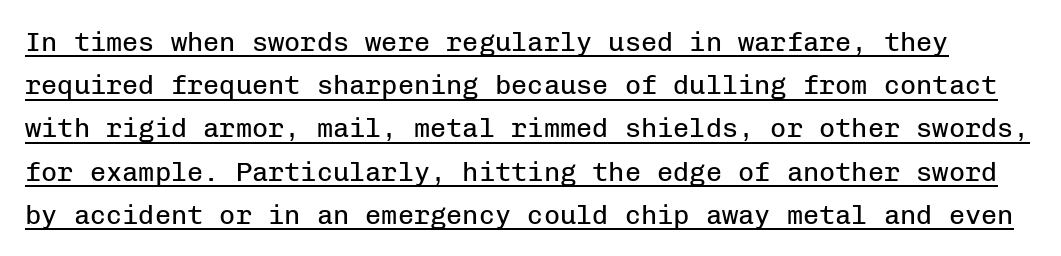
{"italic": "no", "bold": "no", "underline": "yes", "line_spacing": "normal", "line_spacing_ratio": 1.6, "letter_spacing": "normal", "letter_spacing_em": 0.0, "glyph_px": 27}
